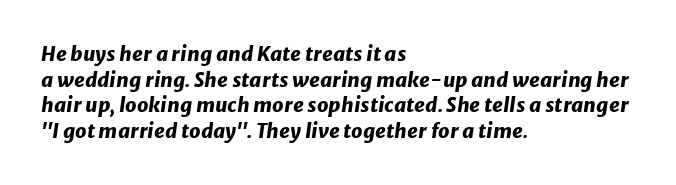
Slanted lettering throughout. Alignment: flush left. The rendering keeps characters at their native spacing. Emphasis by weight is at full strength: bold. Regarding leading, the lines here are spaced in the standard way.
